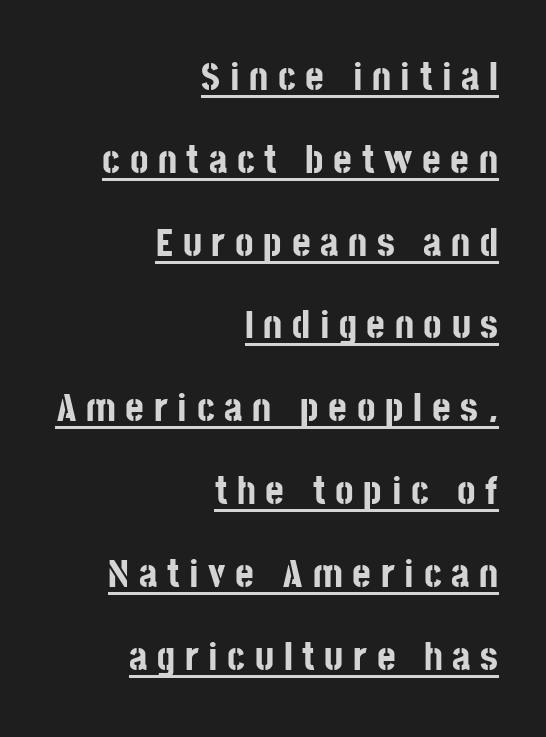
Q: Is the text bold? A: Yes.
Q: Is the text italic (slanted)? A: No, it is upright.
Q: Is the typeface a serif or a sans-serif typeface? A: Sans-serif.
Q: Is the text underlined? A: Yes.
Q: How is the paragraph aligned? A: Right-aligned.
Q: Is the spacing between letters normal or unusually wide? A: Unusually wide.
Q: Is the spacing between lines tight, normal or loose? A: Loose.
Q: Width (condensed, normal, or wide)? A: Condensed.
Q: Stroke contrast? A: Low.
Q: x-height? A: Large.
Q: Monospaced? A: No.
